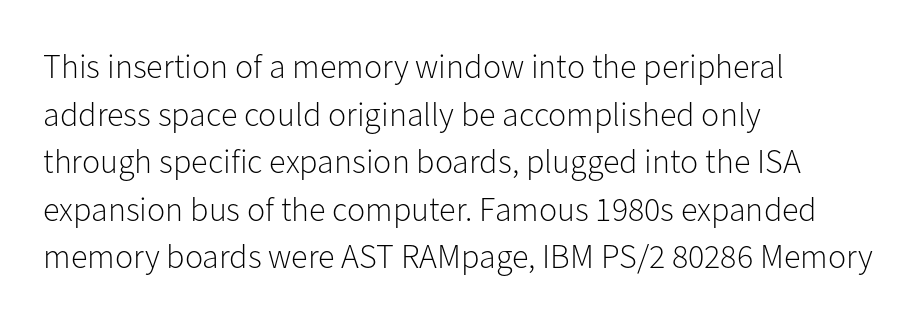
{"serif": "no", "italic": "no", "bold": "no", "weight": "light", "width": "normal", "stroke_contrast": "low", "x_height": "medium", "monospaced": "no", "underline": "no", "align": "left", "line_spacing": "normal", "line_spacing_ratio": 1.4, "letter_spacing": "normal", "letter_spacing_em": 0.0, "glyph_px": 34}
